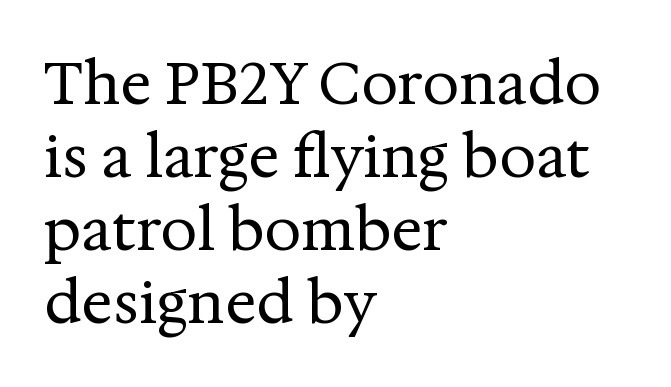
Each word holds together tightly as a unit, with standard inter-letter gaps. This is serif lettering, the kind often seen in printed books. A typesetter would mark this as roman, not italic. Spacing verdict: proportional, widths tailored to each character. Leading matches the norm, producing a regular column.
